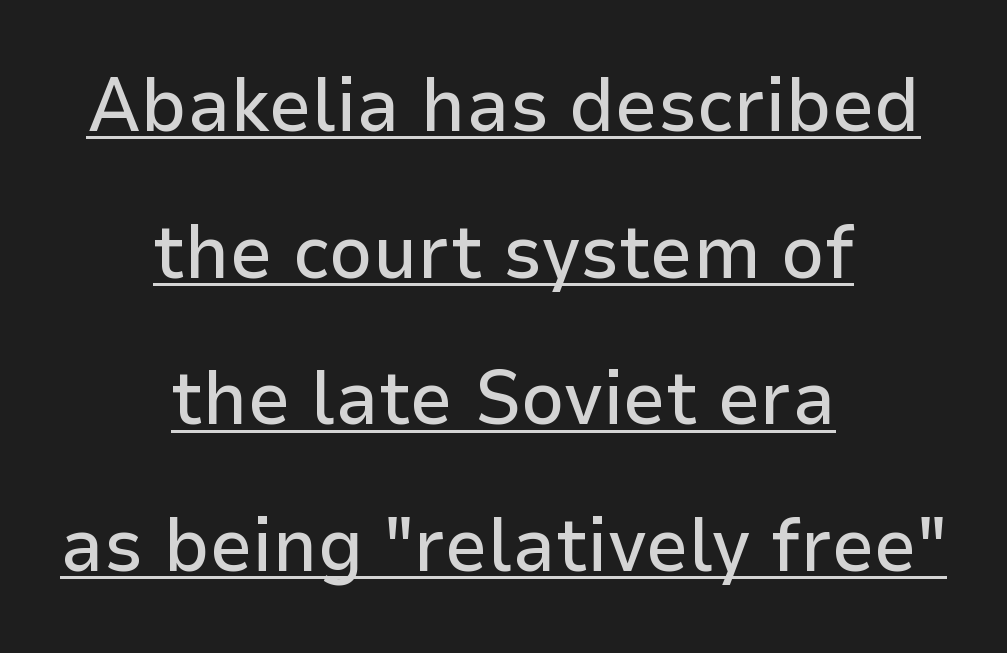
These lines are rendered in a variable-pitch font. Standard letterfit; no display-style spreading of the glyphs. Students, observe the line beneath the letters — that is underlining. Letterform terminals end flat and unadorned throughout the passage. Which margin do the lines hug? Neither — every line sits in the middle. Does the lettering tilt? It doesn't — this is upright.
